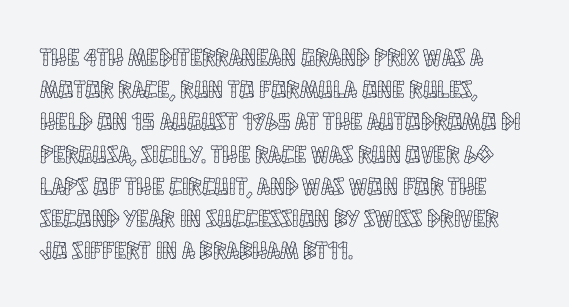
{"italic": "no", "underline": "no", "align": "left", "line_spacing": "normal", "line_spacing_ratio": 1.29, "letter_spacing": "normal", "letter_spacing_em": 0.0, "glyph_px": 25}
